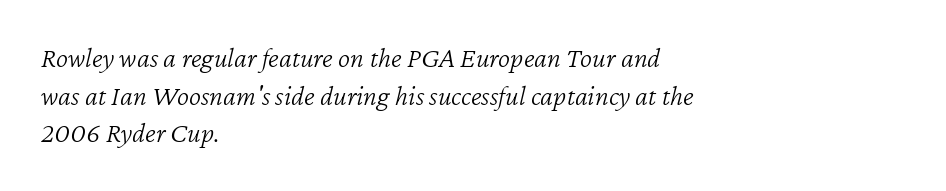
The image shows 29 px light type, italic (leaning right); set left-aligned, normal line spacing (1.3x), normal letter spacing, not underlined; low stroke contrast and a medium x-height.
